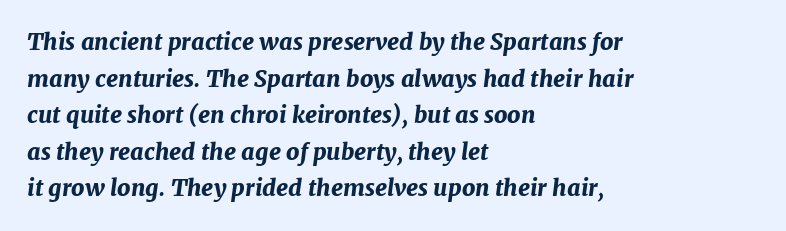
{"italic": "yes", "lean": "right", "slant_degrees": 7, "bold": "yes", "underline": "no", "align": "left", "line_spacing": "normal", "line_spacing_ratio": 1.59, "letter_spacing": "normal", "letter_spacing_em": 0.0, "glyph_px": 23}
